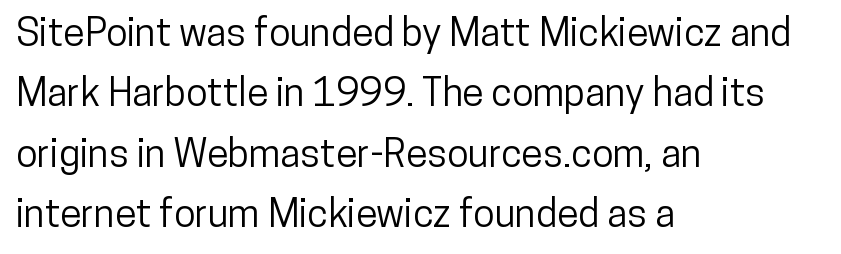
{"serif": "no", "italic": "no", "width": "condensed", "stroke_contrast": "low", "x_height": "medium", "monospaced": "no", "underline": "no", "align": "left", "line_spacing": "normal", "line_spacing_ratio": 1.55, "letter_spacing": "normal", "letter_spacing_em": 0.0, "glyph_px": 39}
